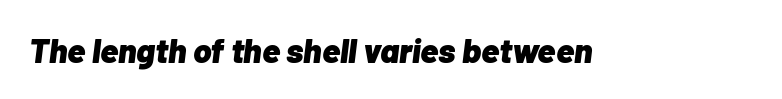
Q: Is the text bold? A: Yes.
Q: Is the text italic (slanted)? A: Yes, it leans right by about 7 degrees.
Q: Is the text underlined? A: No.
Q: Is the spacing between letters normal or unusually wide? A: Normal.
Q: Width (condensed, normal, or wide)? A: Normal.
Q: Stroke contrast? A: Low.
Q: x-height? A: Medium.
Q: Monospaced? A: No.
